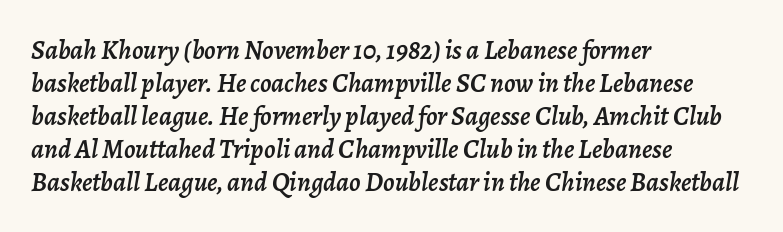
The image shows 27 px text type, italic (leaning right); set left-aligned, line spacing 1.22x, normal letter spacing, not underlined.
